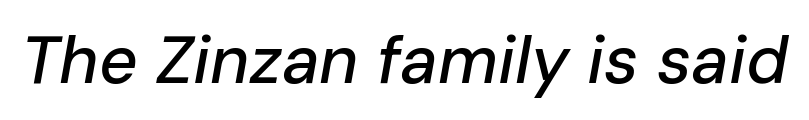
{"italic": "yes", "lean": "right", "slant_degrees": 10, "width": "normal", "stroke_contrast": "low", "x_height": "medium", "monospaced": "no", "underline": "no", "letter_spacing": "normal", "letter_spacing_em": 0.0, "glyph_px": 67}
